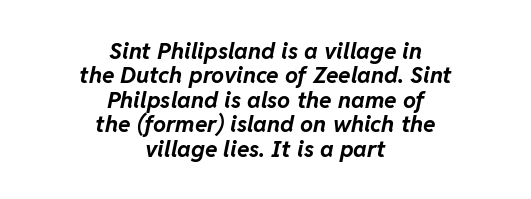
{"italic": "yes", "lean": "right", "slant_degrees": 11, "bold": "yes", "underline": "no", "align": "center", "line_spacing": "tight", "line_spacing_ratio": 1.06, "letter_spacing": "normal", "letter_spacing_em": 0.0, "glyph_px": 23}
